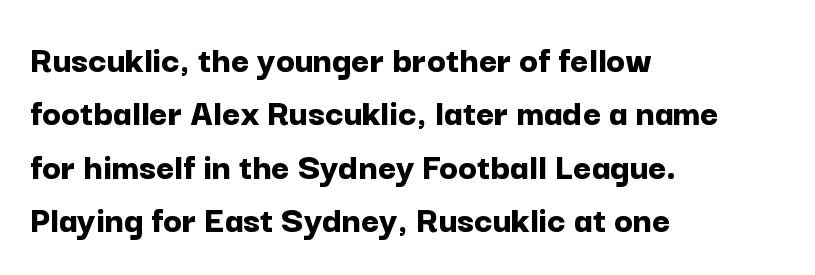
The image shows 39 px bold sans-serif type, upright; set left-aligned, normal line spacing (1.37x), normal letter spacing, not underlined; low stroke contrast and a medium x-height.
